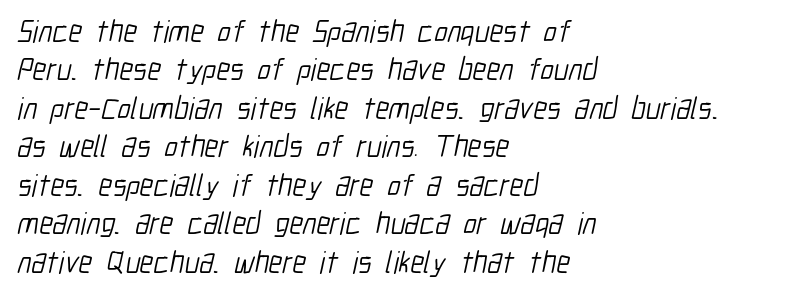
The image shows 31 px light, condensed sans-serif type; set left-aligned, line spacing 1.24x, normal letter spacing, not underlined; low stroke contrast and a medium x-height.
